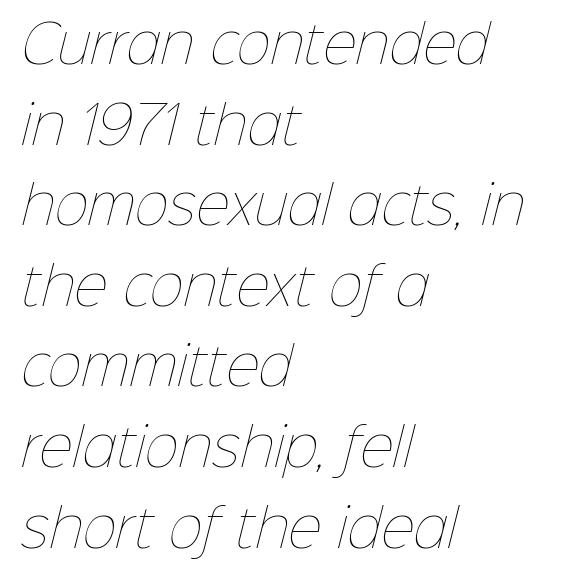
The image shows 52 px thin type; set left-aligned, normal line spacing (1.55x), normal letter spacing, not underlined; low stroke contrast and a medium x-height.
